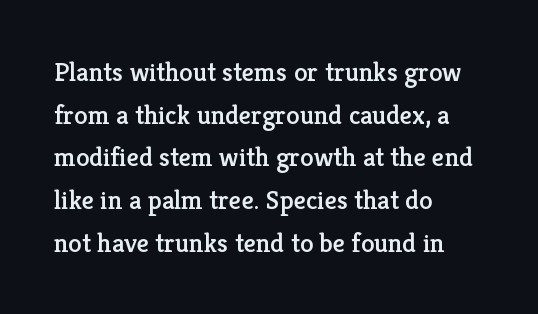
The image shows 27 px text type, upright; set left-aligned, normal line spacing (1.58x), normal letter spacing, not underlined.
